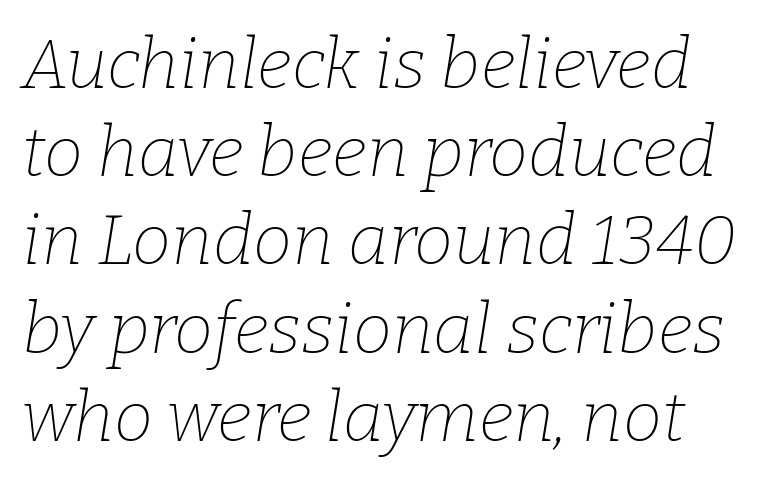
{"serif": "yes", "italic": "yes", "lean": "right", "slant_degrees": 9, "bold": "no", "weight": "thin", "width": "normal", "stroke_contrast": "low", "x_height": "medium", "monospaced": "no", "underline": "no", "line_spacing": "normal", "line_spacing_ratio": 1.26, "letter_spacing": "normal", "letter_spacing_em": 0.0, "glyph_px": 70}
